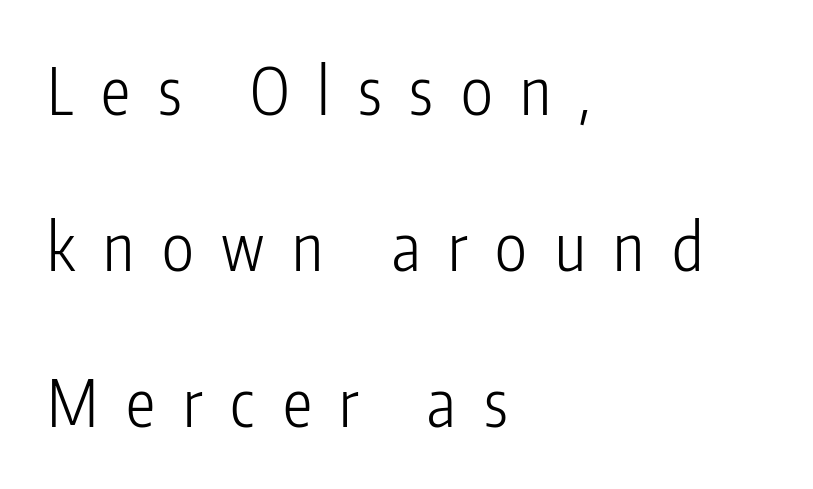
The image shows 66 px light, condensed sans-serif type, upright; set left-aligned, loose line spacing (2.36x), unusually wide letter spacing (+0.42 em), not underlined; low stroke contrast and a medium x-height.
